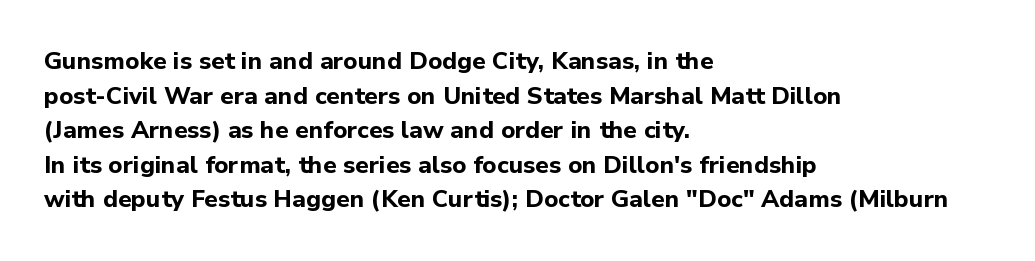
{"italic": "no", "bold": "yes", "underline": "no", "align": "left", "line_spacing": "normal", "line_spacing_ratio": 1.44, "letter_spacing": "normal", "letter_spacing_em": 0.0, "glyph_px": 24}
